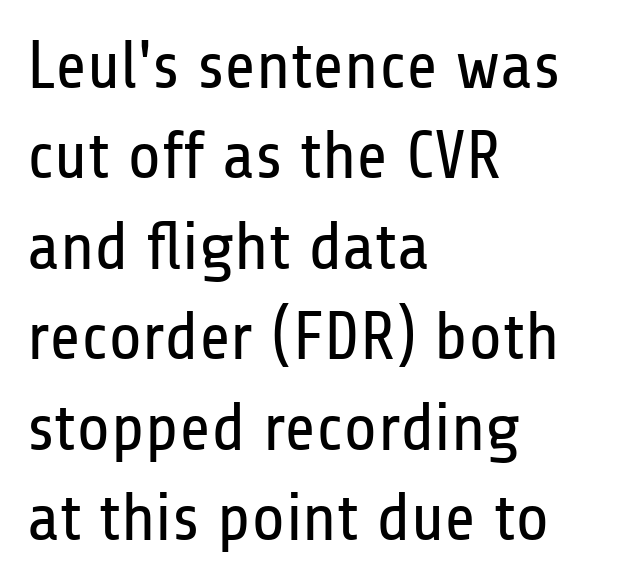
Q: Is the text bold? A: No.
Q: Is the text italic (slanted)? A: No, it is upright.
Q: Is the typeface a serif or a sans-serif typeface? A: Sans-serif.
Q: Is the text underlined? A: No.
Q: How is the paragraph aligned? A: Left-aligned.
Q: Is the spacing between letters normal or unusually wide? A: Normal.
Q: Is the spacing between lines tight, normal or loose? A: Normal.
Q: Width (condensed, normal, or wide)? A: Condensed.
Q: Stroke contrast? A: Low.
Q: x-height? A: Medium.
Q: Monospaced? A: No.
